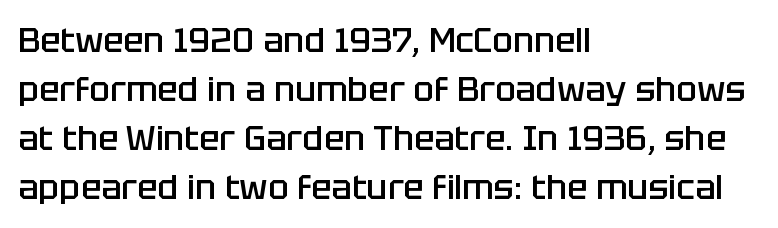
{"serif": "no", "italic": "no", "bold": "semi", "weight": "semibold", "width": "normal", "stroke_contrast": "low", "x_height": "large", "monospaced": "no", "underline": "no", "align": "left", "line_spacing": "normal", "line_spacing_ratio": 1.44, "letter_spacing": "normal", "letter_spacing_em": 0.0, "glyph_px": 34}
